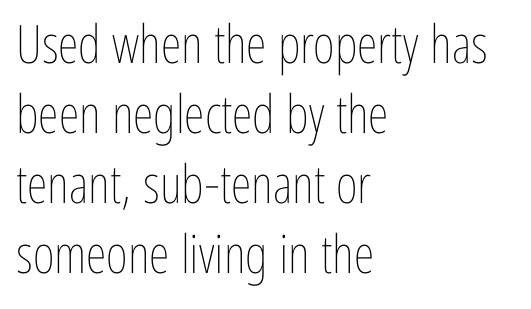
Observe the ordinary spacing: letters are neighbours, not strangers. Quick note: not italic, upright. This is not heavy type; no bold has been used. The letters advance in unequal steps, a hallmark of proportional type. Is the block centered? No — it sits flush against the left margin.
